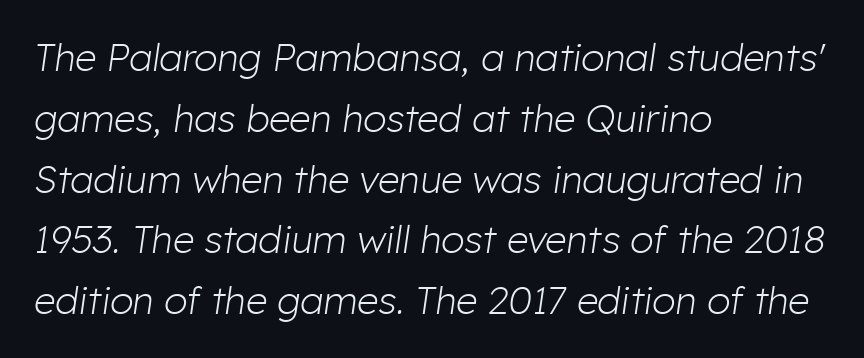
The image shows 38 px light type, italic (leaning right); set left-aligned, normal line spacing (1.6x), normal letter spacing, not underlined; low stroke contrast and a medium x-height.
